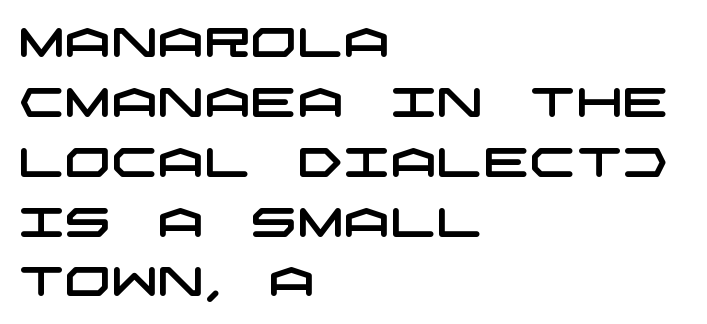
{"serif": "no", "width": "wide", "stroke_contrast": "low", "x_height": "large", "underline": "no", "align": "left", "line_spacing": "normal", "line_spacing_ratio": 1.46, "letter_spacing": "normal", "letter_spacing_em": 0.0, "glyph_px": 41}
